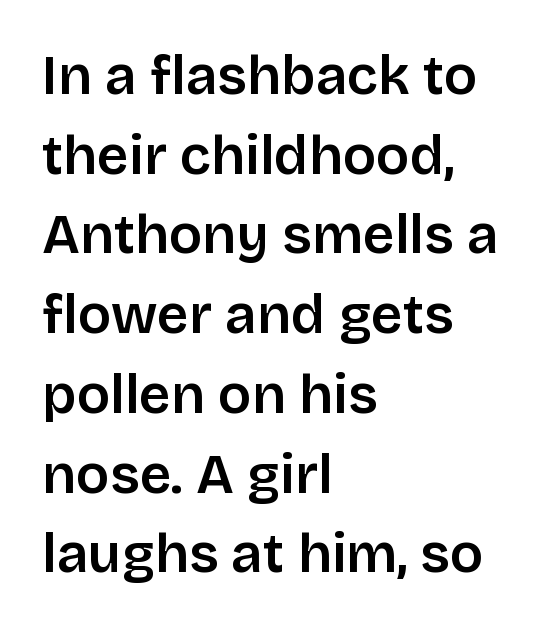
{"serif": "no", "italic": "no", "bold": "semi", "weight": "semibold", "width": "normal", "stroke_contrast": "low", "x_height": "large", "monospaced": "no", "underline": "no", "align": "left", "line_spacing": "normal", "line_spacing_ratio": 1.45, "letter_spacing": "normal", "letter_spacing_em": 0.0, "glyph_px": 55}
